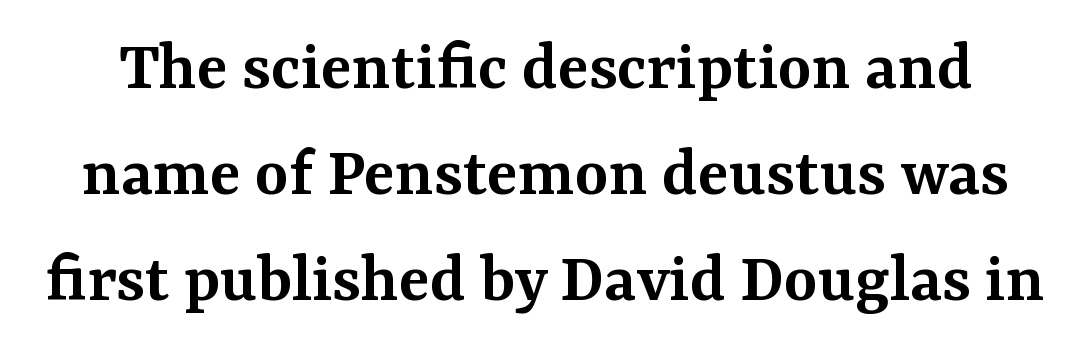
Q: Is the text bold? A: Semi-bold.
Q: Is the text italic (slanted)? A: No, it is upright.
Q: Is the typeface a serif or a sans-serif typeface? A: Serif.
Q: Is the text underlined? A: No.
Q: Is the spacing between letters normal or unusually wide? A: Normal.
Q: Is the spacing between lines tight, normal or loose? A: Normal.
Q: Width (condensed, normal, or wide)? A: Normal.
Q: Stroke contrast? A: Medium.
Q: x-height? A: Medium.
Q: Monospaced? A: No.
